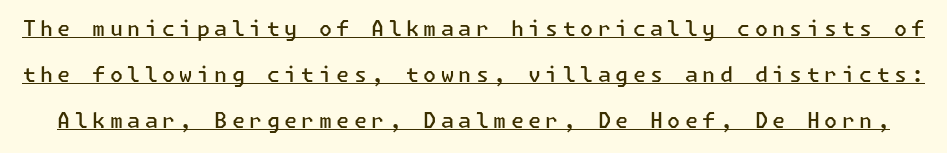
Q: Is the text bold? A: Semi-bold.
Q: Is the text italic (slanted)? A: No, it is upright.
Q: Is the text underlined? A: Yes.
Q: Is the spacing between letters normal or unusually wide? A: Unusually wide.
Q: Is the spacing between lines tight, normal or loose? A: Loose.
